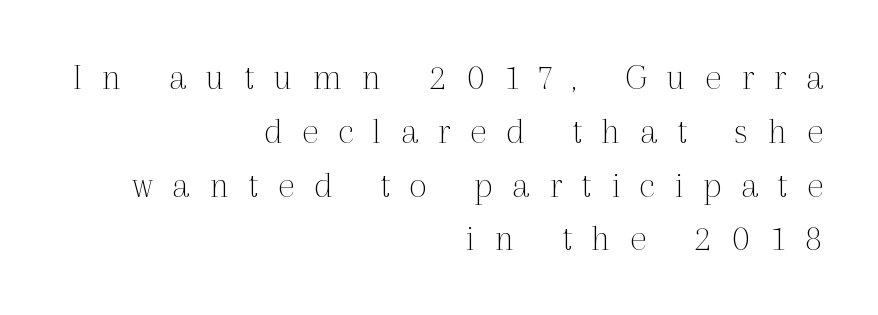
The designer left line spacing at the default. These lines have a slow, spaced-out rhythm from letter to letter. Here the designer chose a conventional face with non-uniform glyph widths. This is serif lettering, the kind often seen in printed books. Stem width sits at or under what a default text font uses.
